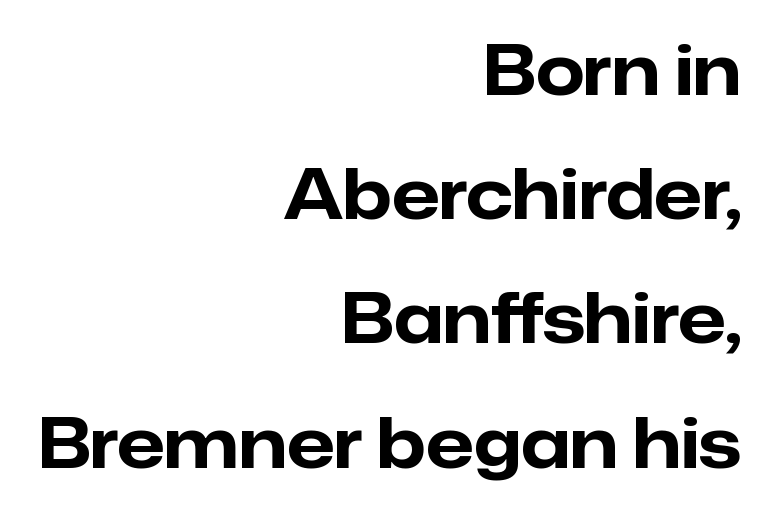
Q: Is the text bold? A: Yes.
Q: Is the text italic (slanted)? A: No, it is upright.
Q: Is the typeface a serif or a sans-serif typeface? A: Sans-serif.
Q: Is the text underlined? A: No.
Q: How is the paragraph aligned? A: Right-aligned.
Q: Is the spacing between letters normal or unusually wide? A: Normal.
Q: Width (condensed, normal, or wide)? A: Normal.
Q: Stroke contrast? A: Low.
Q: x-height? A: Medium.
Q: Monospaced? A: No.
